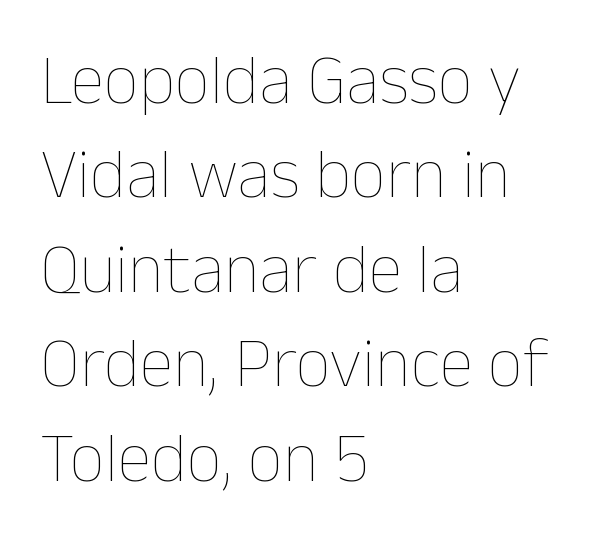
The image shows 70 px thin type, upright; set left-aligned, normal line spacing (1.35x), normal letter spacing, not underlined; low stroke contrast and a medium x-height.
